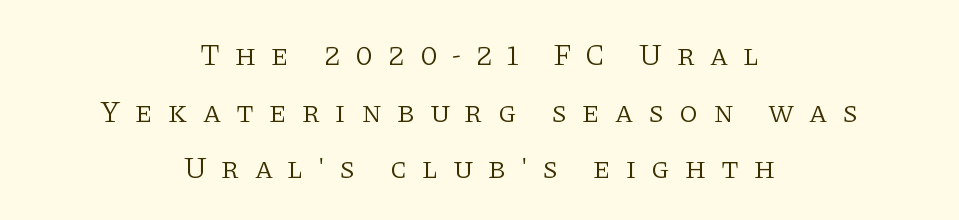
Q: Is the text bold? A: No.
Q: Is the text italic (slanted)? A: No, it is upright.
Q: Is the typeface a serif or a sans-serif typeface? A: Serif.
Q: Is the text underlined? A: No.
Q: How is the paragraph aligned? A: Centered.
Q: Is the spacing between letters normal or unusually wide? A: Unusually wide.
Q: Width (condensed, normal, or wide)? A: Normal.
Q: Stroke contrast? A: Low.
Q: x-height? A: Large.
Q: Monospaced? A: No.
